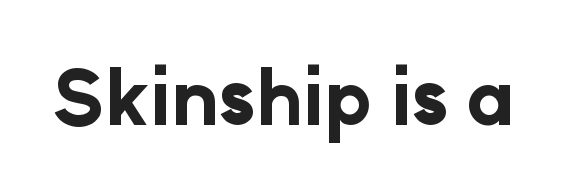
{"serif": "no", "italic": "no", "bold": "yes", "weight": "bold", "width": "normal", "stroke_contrast": "low", "x_height": "medium", "monospaced": "no", "underline": "no", "letter_spacing": "normal", "letter_spacing_em": 0.0, "glyph_px": 73}
